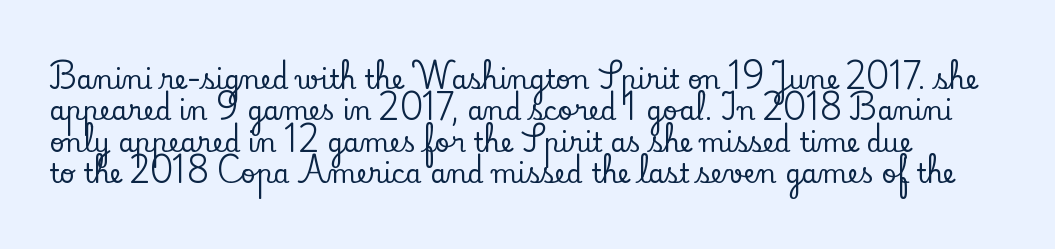
The image shows 26 px text type, upright; set line spacing 1.21x, normal letter spacing, not underlined.
